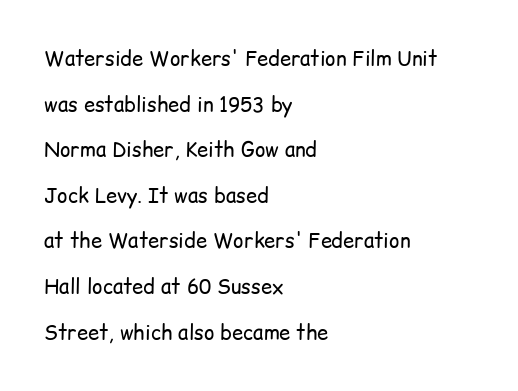
The image shows 20 px text type, upright; set left-aligned, loose line spacing (2.28x), normal letter spacing, not underlined.
